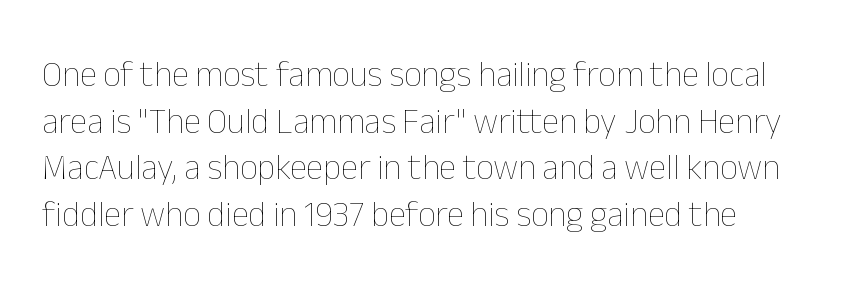
The image shows 35 px thin type, upright; set left-aligned, normal line spacing (1.33x), normal letter spacing, not underlined; low stroke contrast and a medium x-height.
